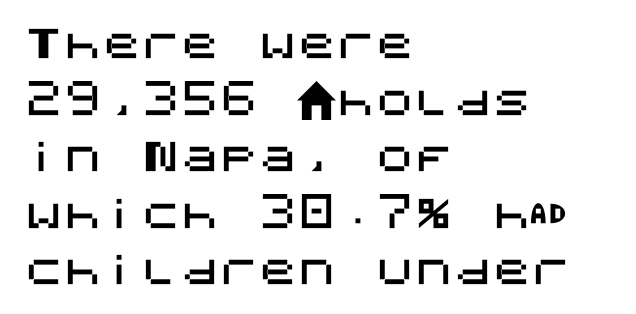
When letters stand straight like this, we call the style roman or upright. The typesetter chose a ragged-right arrangement here. Summary of vertical rhythm: regular, with standard interline spacing. Nope, no serifs anywhere on these letters. Look at the tracking — it's just the regular setting, nothing added. Quick note: underline off.
